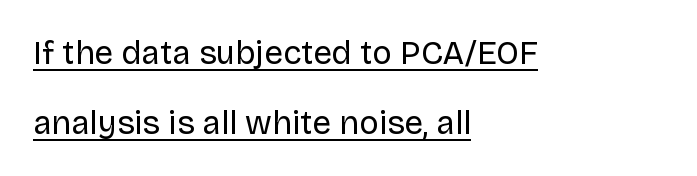
Q: Is the text bold? A: No.
Q: Is the text italic (slanted)? A: No, it is upright.
Q: Is the typeface a serif or a sans-serif typeface? A: Sans-serif.
Q: Is the text underlined? A: Yes.
Q: How is the paragraph aligned? A: Left-aligned.
Q: Is the spacing between letters normal or unusually wide? A: Normal.
Q: Is the spacing between lines tight, normal or loose? A: Loose.
Q: Width (condensed, normal, or wide)? A: Normal.
Q: Stroke contrast? A: Low.
Q: x-height? A: Large.
Q: Monospaced? A: No.
